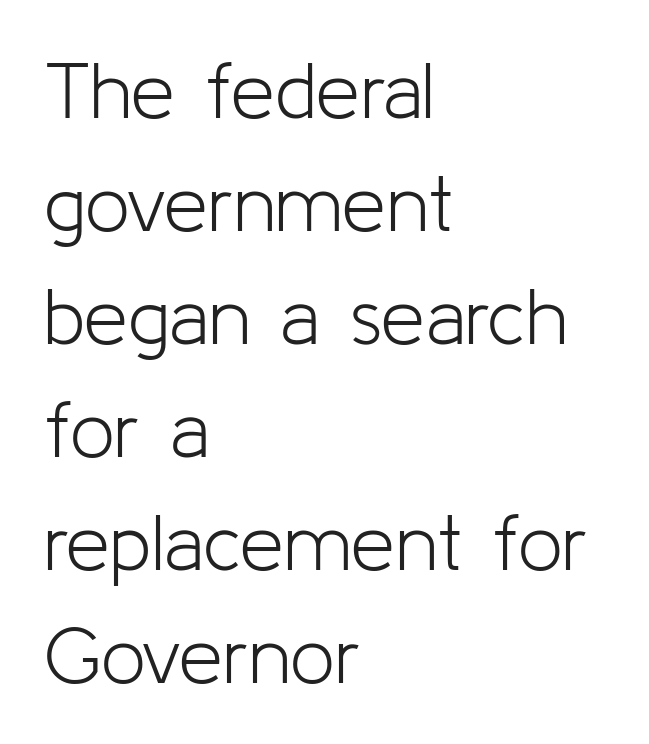
Compared with typical body copy, the letter spacing here is the same. No chunkiness to these letters — they're not bold. Compared with typical paragraphs, the rows here are spaced about the same. The typeface chosen for these lines omits serifs. Here the designer chose a conventional face with non-uniform glyph widths. Horizontal alignment here is leftward, the default for most running prose.
